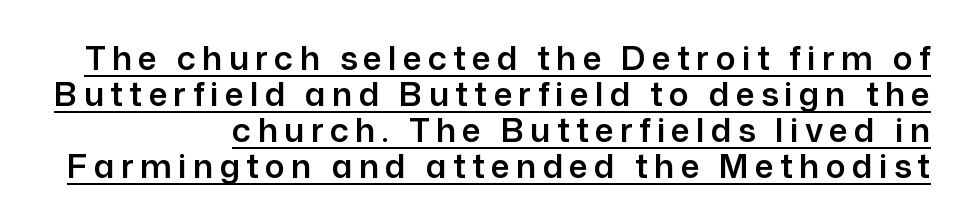
The image shows 33 px sans-serif type, upright; set right-aligned, tight line spacing (1.09x), underlined; low stroke contrast and a medium x-height.
